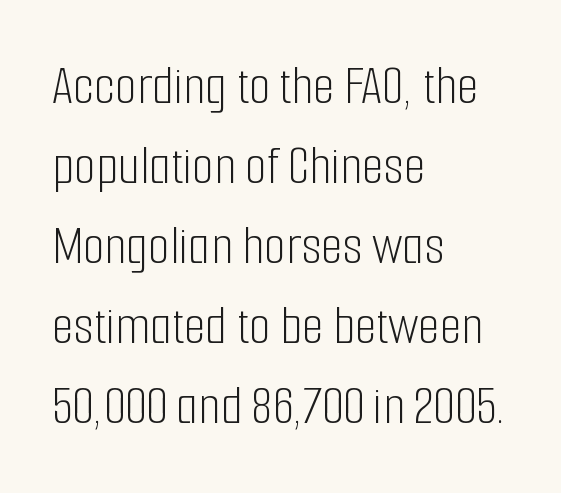
A sans-serif font was chosen for this passage. The specimen reads as upright at a glance. Words appear dense and cohesive because spacing is normal. If you measured baseline to baseline, you'd find a middling distance.
